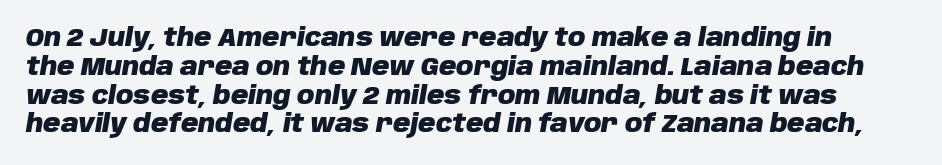
The image shows 24 px bold type, italic (leaning right); set line spacing 1.2x, normal letter spacing, not underlined.
